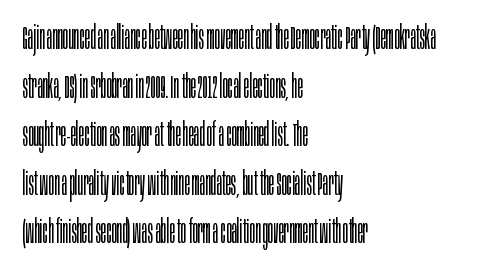
Q: Is the text bold? A: No.
Q: Is the text italic (slanted)? A: No, it is upright.
Q: Is the typeface a serif or a sans-serif typeface? A: Sans-serif.
Q: Is the text underlined? A: No.
Q: How is the paragraph aligned? A: Left-aligned.
Q: Is the spacing between letters normal or unusually wide? A: Normal.
Q: Is the spacing between lines tight, normal or loose? A: Normal.
Q: Width (condensed, normal, or wide)? A: Condensed.
Q: Stroke contrast? A: Low.
Q: x-height? A: Large.
Q: Monospaced? A: No.
